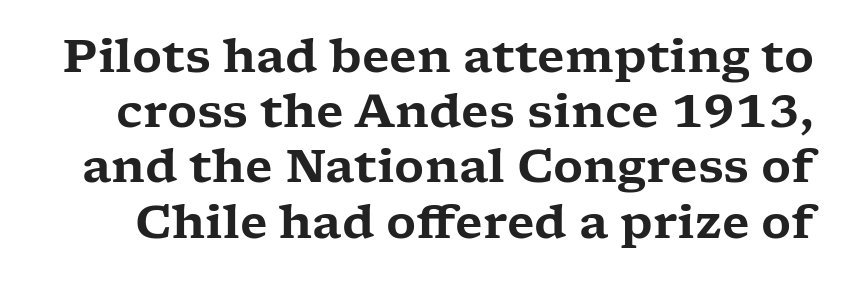
{"serif": "yes", "italic": "no", "width": "wide", "stroke_contrast": "low", "x_height": "medium", "monospaced": "no", "underline": "no", "line_spacing_ratio": 1.2, "letter_spacing": "normal", "letter_spacing_em": 0.0, "glyph_px": 46}
